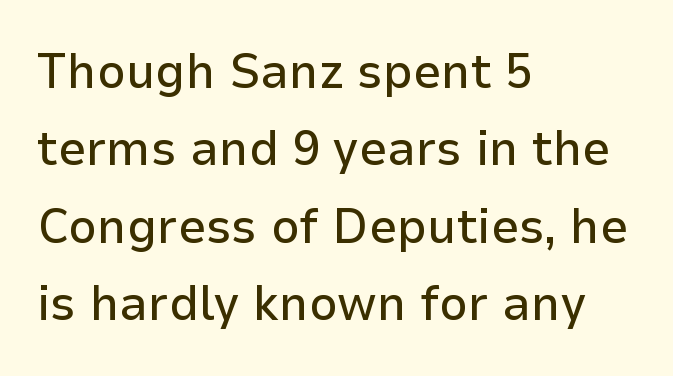
Q: Is the text italic (slanted)? A: No, it is upright.
Q: Is the typeface a serif or a sans-serif typeface? A: Sans-serif.
Q: Is the text underlined? A: No.
Q: How is the paragraph aligned? A: Left-aligned.
Q: Is the spacing between letters normal or unusually wide? A: Normal.
Q: Is the spacing between lines tight, normal or loose? A: Normal.
Q: Width (condensed, normal, or wide)? A: Normal.
Q: Stroke contrast? A: Low.
Q: x-height? A: Medium.
Q: Monospaced? A: No.
